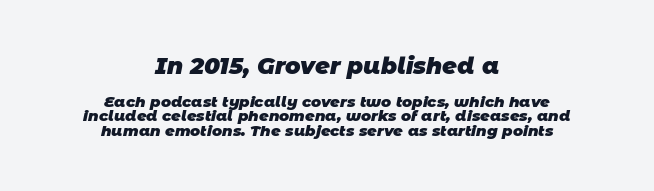
{"bold": "yes", "underline": "no", "align": "center", "line_spacing": "tight", "line_spacing_ratio": 0.97, "letter_spacing": "normal", "letter_spacing_em": 0.0, "larger_block": "first", "size_ratio": 1.53, "glyph_px": 23}
